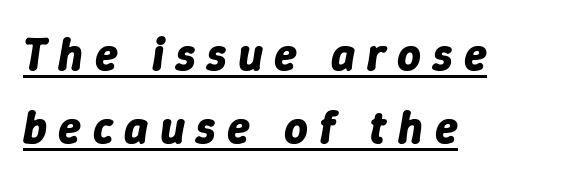
Q: Is the text bold? A: Yes.
Q: Is the text italic (slanted)? A: Yes, it leans right by about 9 degrees.
Q: Is the text underlined? A: Yes.
Q: How is the paragraph aligned? A: Left-aligned.
Q: Is the spacing between letters normal or unusually wide? A: Unusually wide.
Q: Is the spacing between lines tight, normal or loose? A: Normal.
Q: Width (condensed, normal, or wide)? A: Normal.
Q: Stroke contrast? A: Low.
Q: x-height? A: Medium.
Q: Monospaced? A: No.
